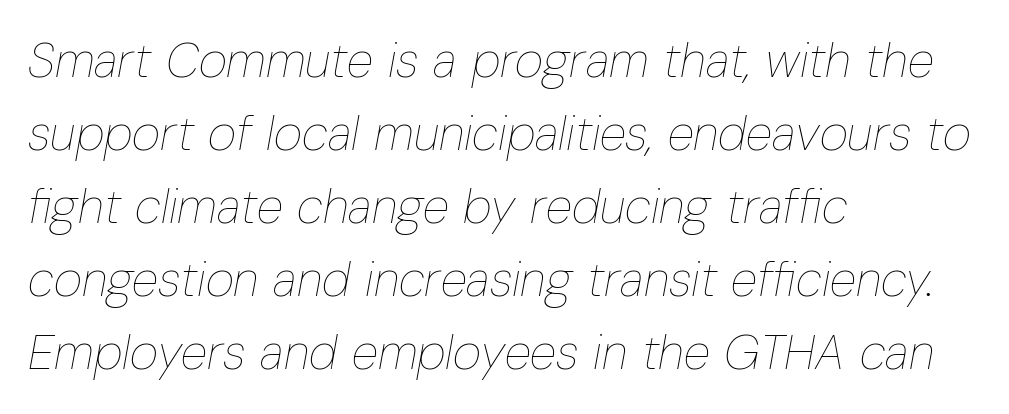
Posture: slanted. The rows are spaced the way most documents space them. Varying glyph widths throughout — classic text-font behaviour. Heaviness? Minimal to ordinary, like unemphasized prose. Letter spacing: default.
